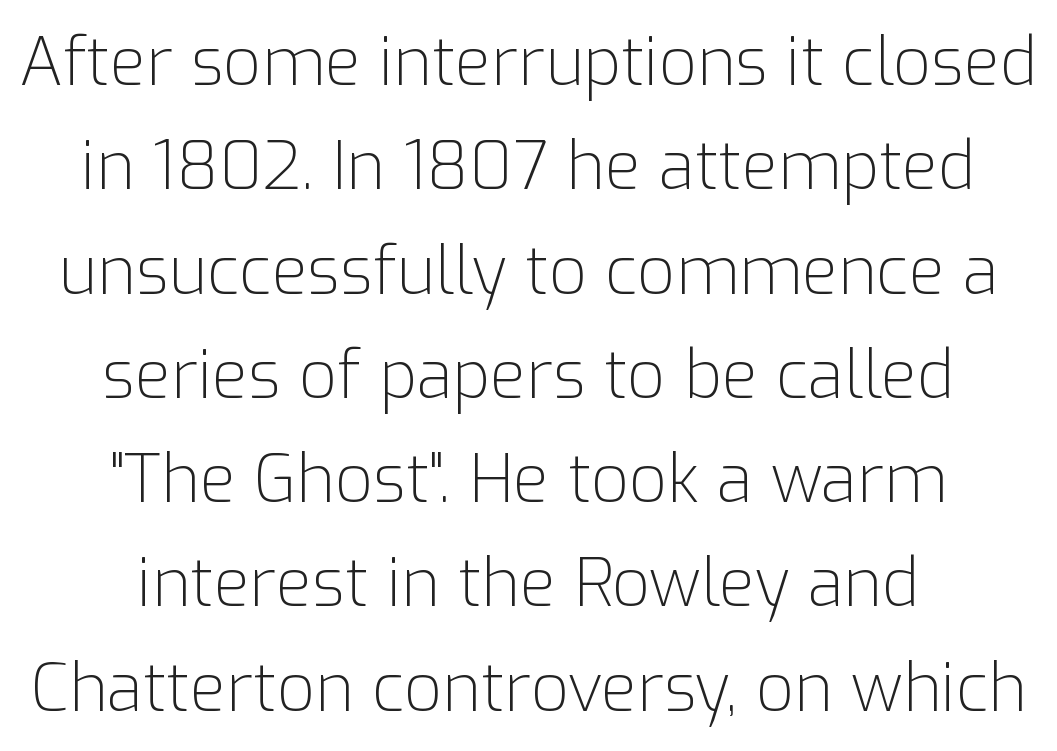
Q: Is the text bold? A: No.
Q: Is the text italic (slanted)? A: No, it is upright.
Q: Is the typeface a serif or a sans-serif typeface? A: Sans-serif.
Q: Is the text underlined? A: No.
Q: How is the paragraph aligned? A: Centered.
Q: Is the spacing between letters normal or unusually wide? A: Normal.
Q: Is the spacing between lines tight, normal or loose? A: Normal.
Q: Width (condensed, normal, or wide)? A: Normal.
Q: Stroke contrast? A: Low.
Q: x-height? A: Medium.
Q: Monospaced? A: No.
